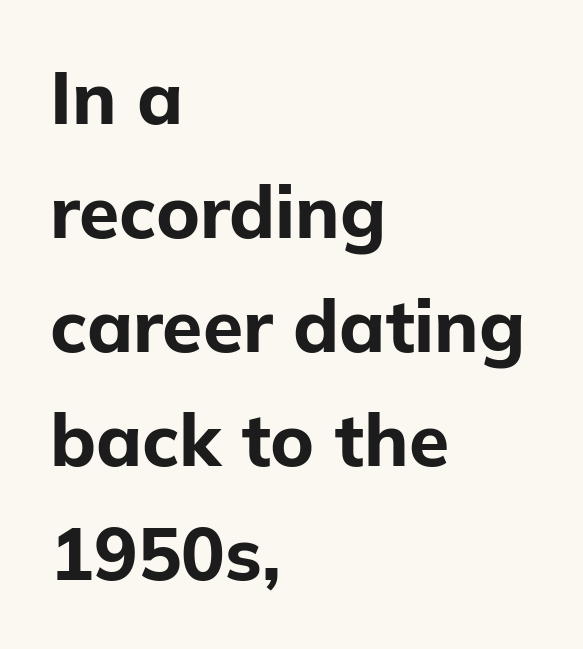
Q: Is the text bold? A: Yes.
Q: Is the text italic (slanted)? A: No, it is upright.
Q: Is the typeface a serif or a sans-serif typeface? A: Sans-serif.
Q: Is the text underlined? A: No.
Q: How is the paragraph aligned? A: Left-aligned.
Q: Is the spacing between letters normal or unusually wide? A: Normal.
Q: Is the spacing between lines tight, normal or loose? A: Normal.
Q: Width (condensed, normal, or wide)? A: Normal.
Q: Stroke contrast? A: Low.
Q: x-height? A: Medium.
Q: Monospaced? A: No.
